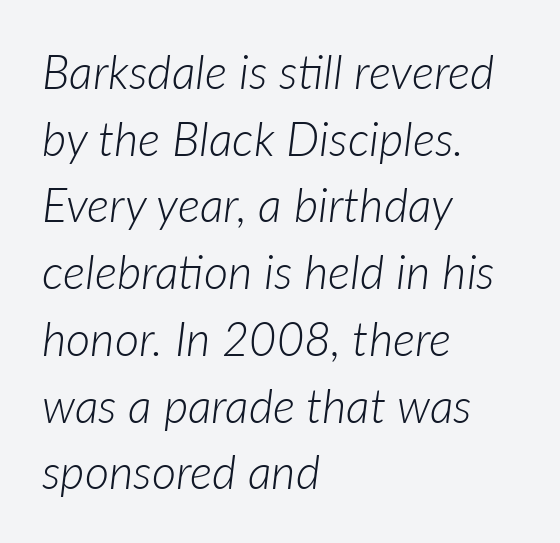
Q: Is the text bold? A: No.
Q: Is the text italic (slanted)? A: Yes, it leans right by about 7 degrees.
Q: Is the text underlined? A: No.
Q: How is the paragraph aligned? A: Left-aligned.
Q: Is the spacing between letters normal or unusually wide? A: Normal.
Q: Is the spacing between lines tight, normal or loose? A: Normal.
Q: Width (condensed, normal, or wide)? A: Normal.
Q: Stroke contrast? A: Low.
Q: x-height? A: Medium.
Q: Monospaced? A: No.
